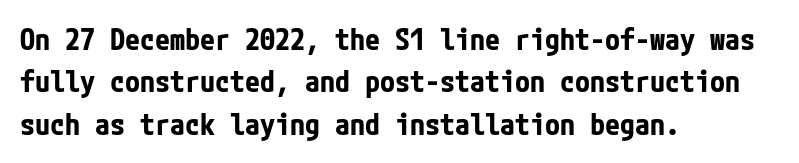
Q: Is the text bold? A: Yes.
Q: Is the text italic (slanted)? A: No, it is upright.
Q: Is the typeface a serif or a sans-serif typeface? A: Sans-serif.
Q: Is the text underlined? A: No.
Q: How is the paragraph aligned? A: Left-aligned.
Q: Is the spacing between letters normal or unusually wide? A: Normal.
Q: Is the spacing between lines tight, normal or loose? A: Normal.
Q: Width (condensed, normal, or wide)? A: Condensed.
Q: Stroke contrast? A: Low.
Q: x-height? A: Medium.
